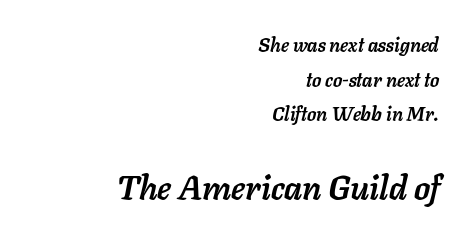
Notice how the stems are inclined rather than vertical — that's the hallmark of italics. The rendering uses natural spacing where letterforms have individual widths. The zone under the glyphs is completely vacant. Does the bottom block carry the larger type? Yes, it does. The setting favours the right margin, as signatures and pull-quotes sometimes do. A full-strength bold gives these letters their thick strokes.
